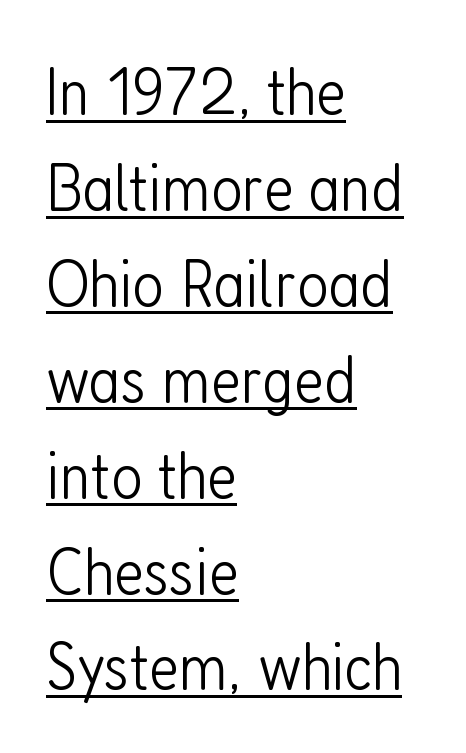
Q: Is the text bold? A: No.
Q: Is the text italic (slanted)? A: No, it is upright.
Q: Is the typeface a serif or a sans-serif typeface? A: Sans-serif.
Q: Is the text underlined? A: Yes.
Q: How is the paragraph aligned? A: Left-aligned.
Q: Is the spacing between letters normal or unusually wide? A: Normal.
Q: Is the spacing between lines tight, normal or loose? A: Normal.
Q: Width (condensed, normal, or wide)? A: Condensed.
Q: Stroke contrast? A: Low.
Q: x-height? A: Medium.
Q: Monospaced? A: No.
